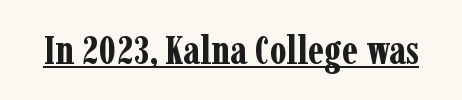
The image shows 40 px bold, condensed serif type, upright; set normal letter spacing, underlined; low stroke contrast and a medium x-height.
